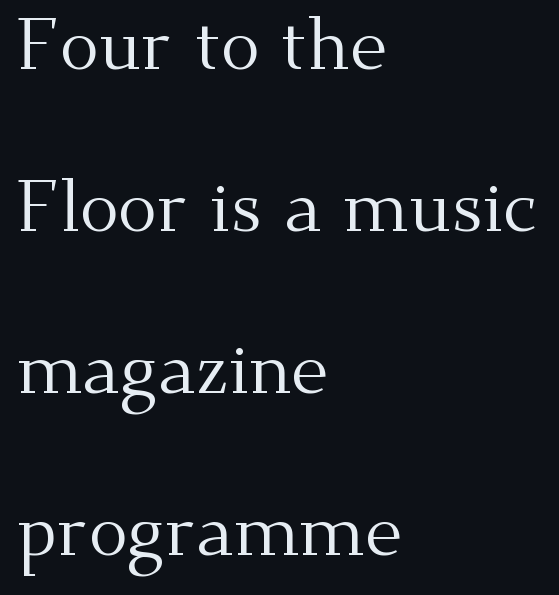
The font is comparable to plain body text, perhaps lighter. Rows of type keep a wide berth in the vertical direction. This sample has the flowing, uneven cadence of proportional lettering. Inter-character spacing is left at the font's built-in metrics. Serifs: yes, visible at the terminals of the letterforms.
